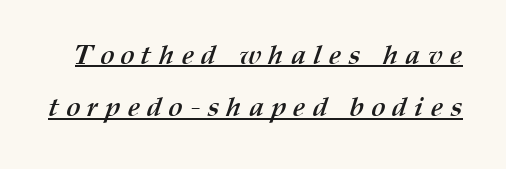
{"bold": "yes", "underline": "yes", "line_spacing": "loose", "line_spacing_ratio": 1.94, "letter_spacing": "wide", "letter_spacing_em": 0.27, "glyph_px": 27}
